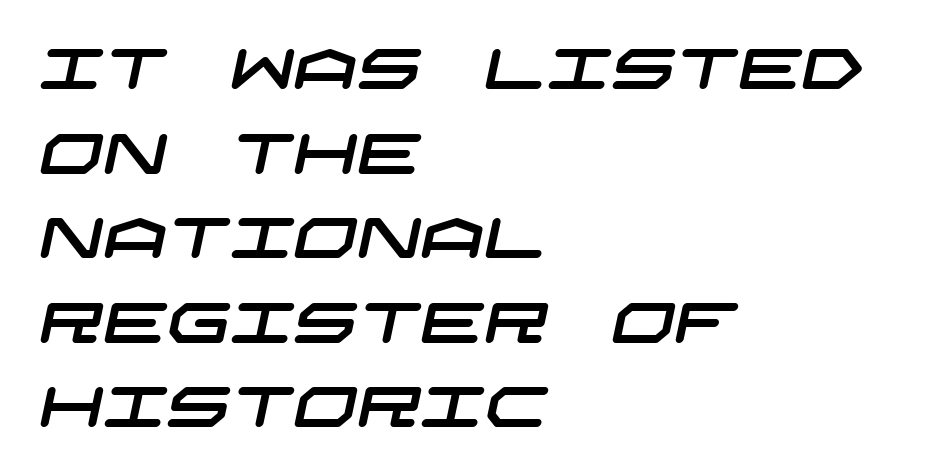
The image shows 56 px wide sans-serif type; set left-aligned, normal line spacing (1.51x), normal letter spacing, not underlined; low stroke contrast and a large x-height.
